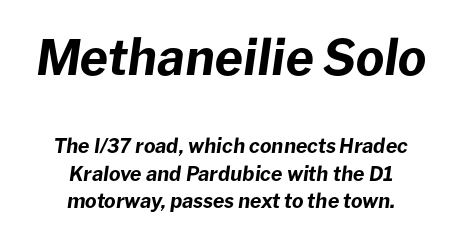
{"italic": "yes", "lean": "right", "slant_degrees": 8, "bold": "yes", "weight": "bold", "width": "normal", "stroke_contrast": "low", "x_height": "medium", "monospaced": "no", "underline": "no", "align": "center", "line_spacing": "normal", "line_spacing_ratio": 1.37, "letter_spacing": "normal", "letter_spacing_em": 0.0, "larger_block": "first", "size_ratio": 2.45, "glyph_px": 49}
